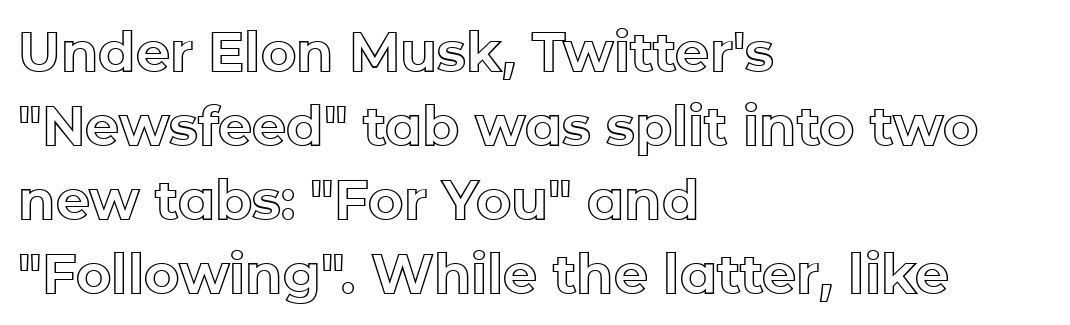
Q: Is the text italic (slanted)? A: No, it is upright.
Q: Is the text underlined? A: No.
Q: How is the paragraph aligned? A: Left-aligned.
Q: Is the spacing between letters normal or unusually wide? A: Normal.
Q: Is the spacing between lines tight, normal or loose? A: Normal.
Q: Width (condensed, normal, or wide)? A: Normal.
Q: x-height? A: Medium.
Q: Monospaced? A: No.
